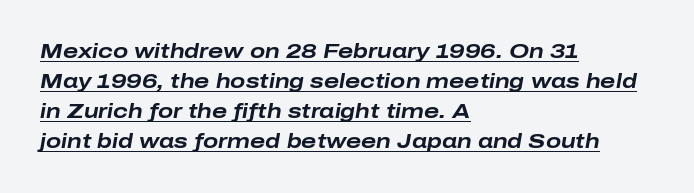
A rule runs beneath these lines of type. Does the lettering tilt? It does — this is italic. Does extra space separate the letters? No, they use regular spacing. Horizontally, the lines are justified to the leading edge only. The glyphs have the mass of a bold cut.
